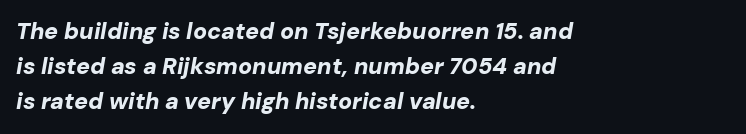
{"italic": "yes", "lean": "right", "slant_degrees": 10, "bold": "yes", "underline": "no", "align": "left", "line_spacing": "normal", "line_spacing_ratio": 1.53, "letter_spacing": "normal", "letter_spacing_em": 0.0, "glyph_px": 23}
